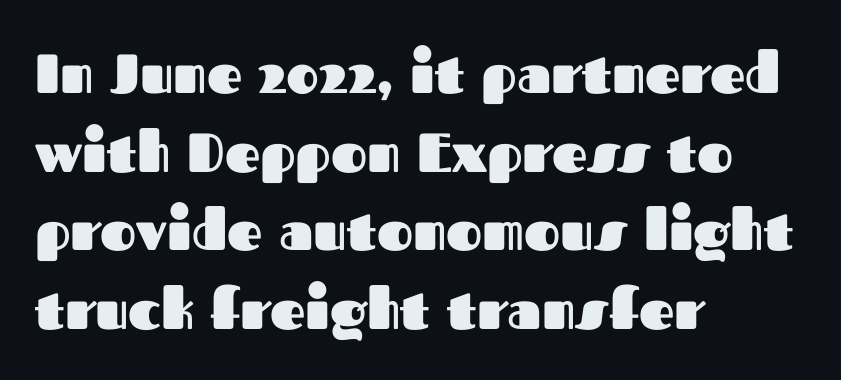
{"serif": "no", "italic": "no", "bold": "yes", "weight": "heavy", "width": "normal", "stroke_contrast": "medium", "x_height": "medium", "monospaced": "no", "underline": "no", "align": "left", "line_spacing": "normal", "line_spacing_ratio": 1.43, "letter_spacing": "normal", "letter_spacing_em": 0.0, "glyph_px": 55}
